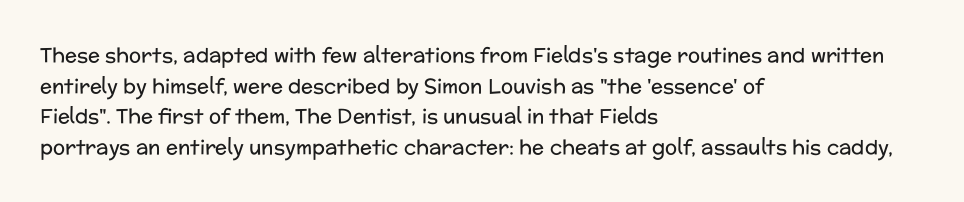
If you drew a line through each stem, it would be perfectly vertical. Students, observe: this is what conventionally led text looks like. Alignment: flush left. Decoration check: the copy has no underline.
